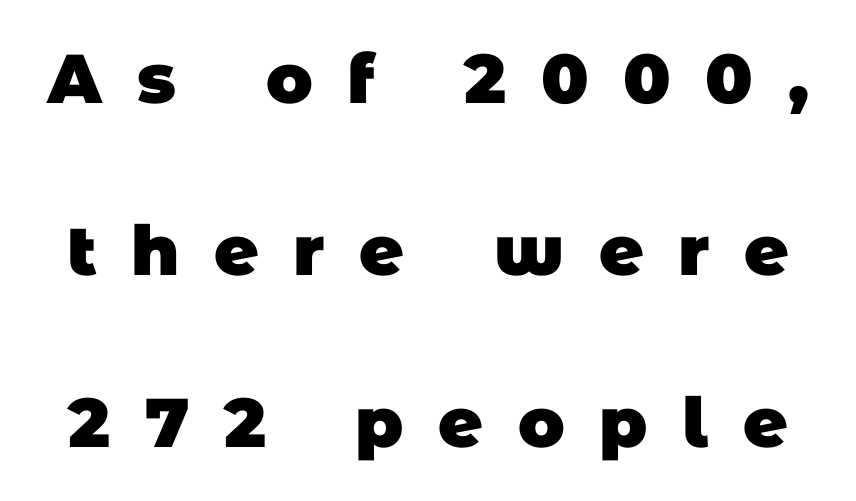
{"serif": "no", "bold": "yes", "weight": "heavy", "width": "normal", "stroke_contrast": "low", "x_height": "large", "monospaced": "no", "underline": "no", "line_spacing": "loose", "line_spacing_ratio": 2.49, "letter_spacing": "wide", "letter_spacing_em": 0.5, "glyph_px": 69}
